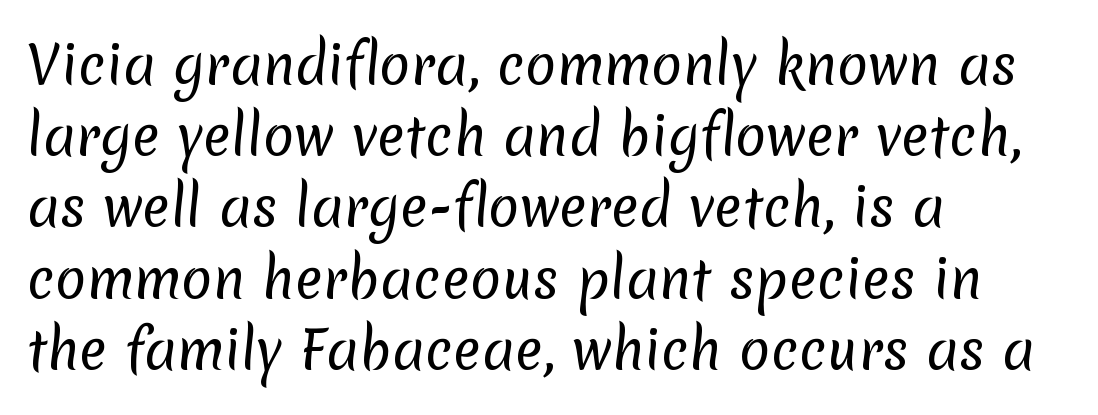
{"serif": "no", "bold": "no", "weight": "regular", "width": "normal", "stroke_contrast": "low", "x_height": "medium", "monospaced": "no", "underline": "no", "align": "left", "line_spacing": "normal", "line_spacing_ratio": 1.37, "letter_spacing": "normal", "letter_spacing_em": 0.0, "glyph_px": 52}
